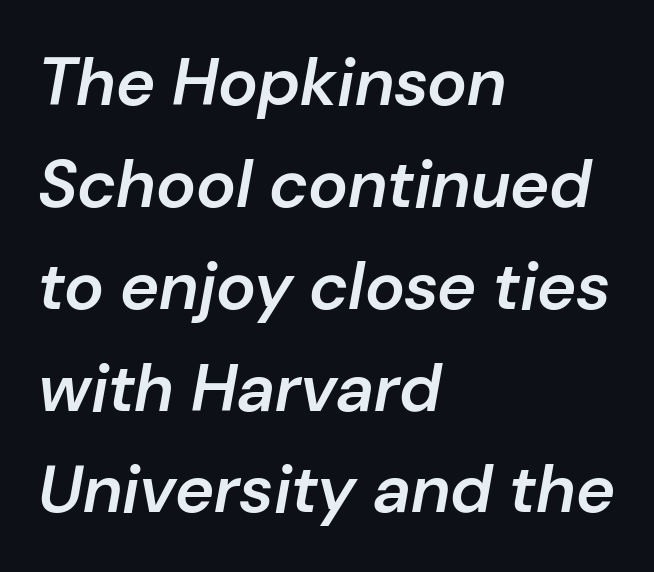
Q: Is the text bold? A: Semi-bold.
Q: Is the text italic (slanted)? A: Yes, it leans right by about 10 degrees.
Q: Is the text underlined? A: No.
Q: How is the paragraph aligned? A: Left-aligned.
Q: Is the spacing between letters normal or unusually wide? A: Normal.
Q: Is the spacing between lines tight, normal or loose? A: Normal.
Q: Width (condensed, normal, or wide)? A: Normal.
Q: Stroke contrast? A: Low.
Q: x-height? A: Medium.
Q: Monospaced? A: No.
